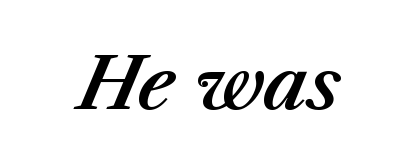
{"italic": "yes", "lean": "right", "slant_degrees": 23, "width": "normal", "stroke_contrast": "medium", "x_height": "medium", "monospaced": "no", "underline": "no", "letter_spacing": "normal", "letter_spacing_em": 0.0, "glyph_px": 71}
